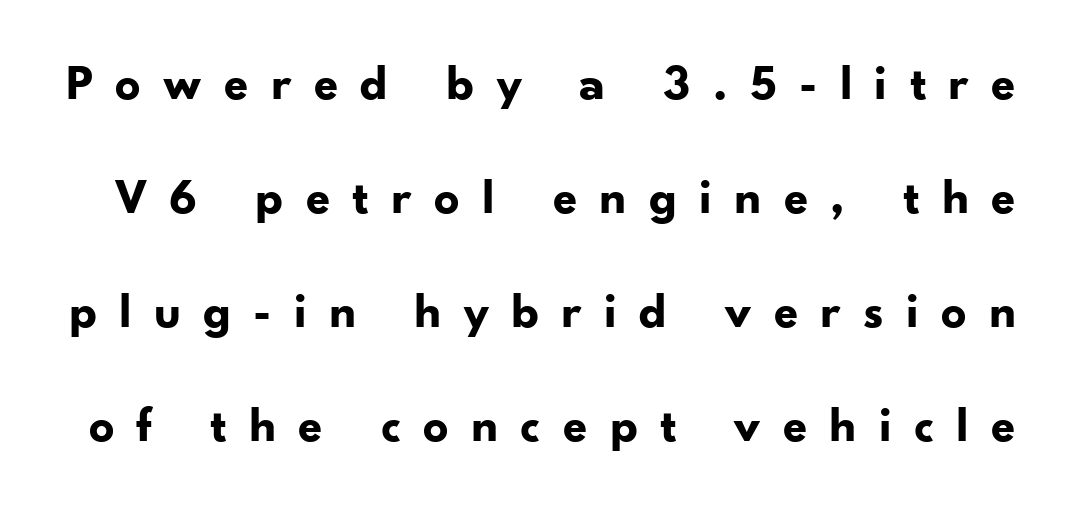
Q: Is the text bold? A: Yes.
Q: Is the text italic (slanted)? A: No, it is upright.
Q: Is the typeface a serif or a sans-serif typeface? A: Sans-serif.
Q: Is the text underlined? A: No.
Q: Is the spacing between letters normal or unusually wide? A: Unusually wide.
Q: Is the spacing between lines tight, normal or loose? A: Loose.
Q: Width (condensed, normal, or wide)? A: Normal.
Q: Stroke contrast? A: Low.
Q: x-height? A: Small.
Q: Monospaced? A: No.
